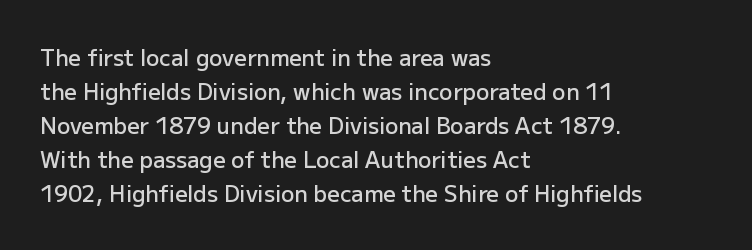
{"italic": "no", "bold": "semi", "underline": "no", "align": "left", "line_spacing": "normal", "line_spacing_ratio": 1.55, "letter_spacing": "normal", "letter_spacing_em": 0.0, "glyph_px": 22}
